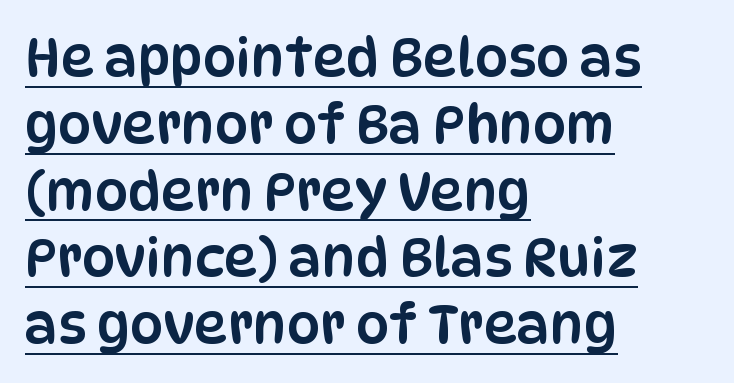
Q: Is the text italic (slanted)? A: No, it is upright.
Q: Is the typeface a serif or a sans-serif typeface? A: Sans-serif.
Q: Is the text underlined? A: Yes.
Q: How is the paragraph aligned? A: Left-aligned.
Q: Is the spacing between letters normal or unusually wide? A: Normal.
Q: Is the spacing between lines tight, normal or loose? A: Normal.
Q: Width (condensed, normal, or wide)? A: Condensed.
Q: Stroke contrast? A: Low.
Q: x-height? A: Large.
Q: Monospaced? A: No.
